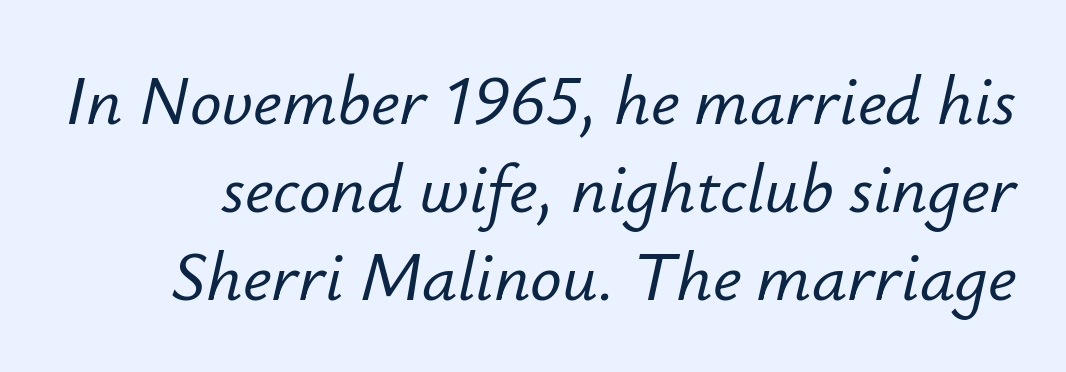
Q: Is the text italic (slanted)? A: Yes, it leans right by about 12 degrees.
Q: Is the text underlined? A: No.
Q: Is the spacing between letters normal or unusually wide? A: Normal.
Q: Is the spacing between lines tight, normal or loose? A: Normal.
Q: Width (condensed, normal, or wide)? A: Normal.
Q: Stroke contrast? A: Low.
Q: x-height? A: Small.
Q: Monospaced? A: No.
